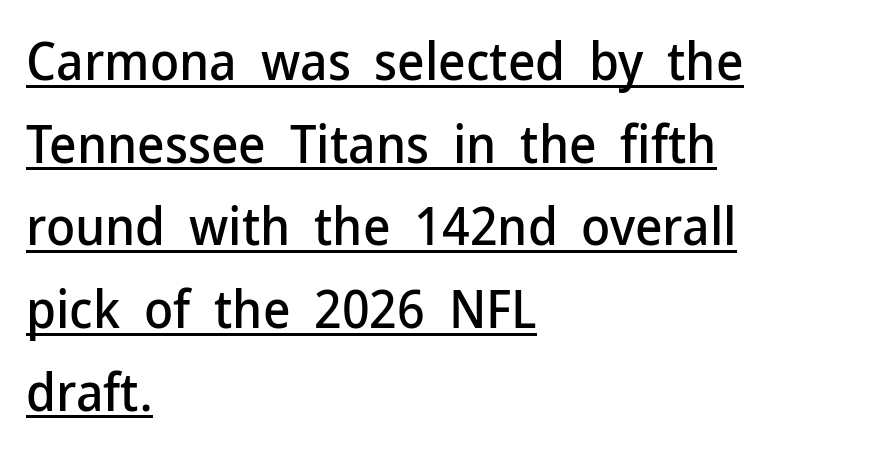
The image shows 53 px sans-serif type, upright; set left-aligned, normal line spacing (1.56x), normal letter spacing, underlined; low stroke contrast and a medium x-height.
